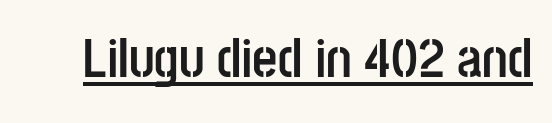
Varying glyph widths throughout — classic text-font behaviour. The gaps between neighbouring characters are ordinary and unremarkable. Strokes here are thick enough to call this a true bold. Upright lettering throughout.
